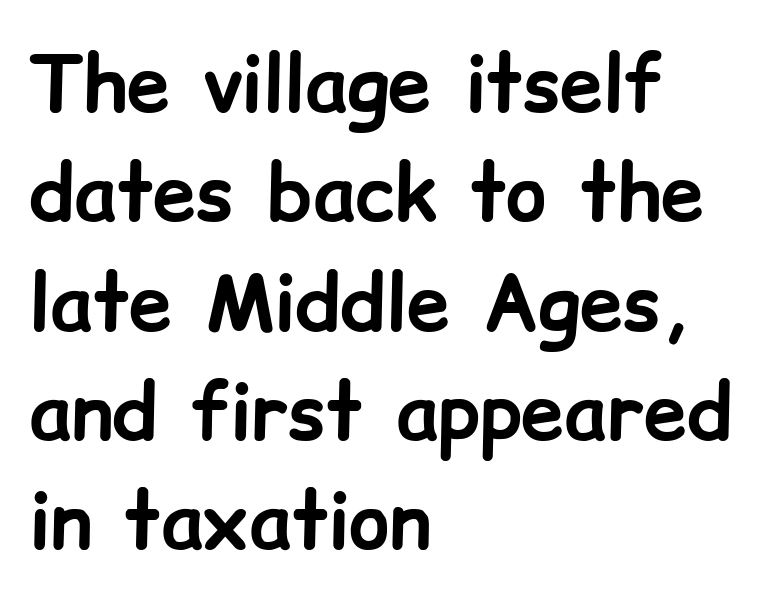
Upright lettering throughout. Classification — sans serif. The letters advance in unequal steps, a hallmark of proportional type. Spacing between characters is what you'd get straight out of the box. Leftover space on each line is placed entirely after the last word.
